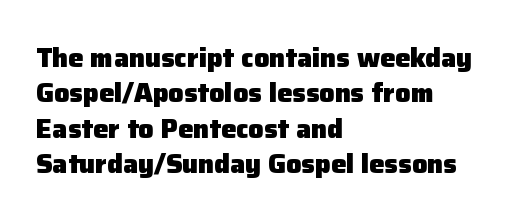
A clean baseline with only descenders dipping below it. These lines stack with their left ends in a neat column. Regular leading. Pretty heavy lettering here — definitely bold. Does extra space separate the letters? No, they use regular spacing.
